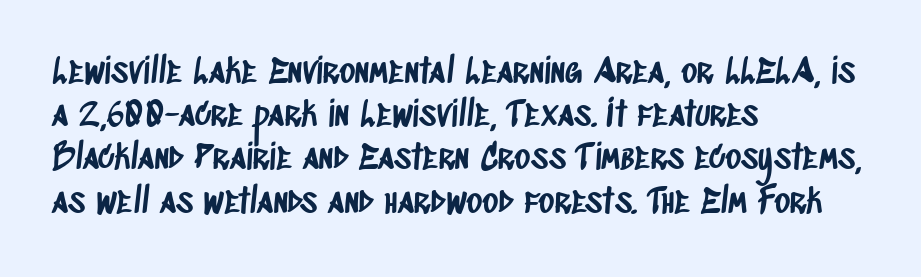
Characters follow at the spacing the type designer built in. This rendering features lettering with no underline. Every row of glyphs begins at an identical x-position on the left. Here the designer chose a conventional face with non-uniform glyph widths. The text was rendered using a sans face with plain stroke endings.
